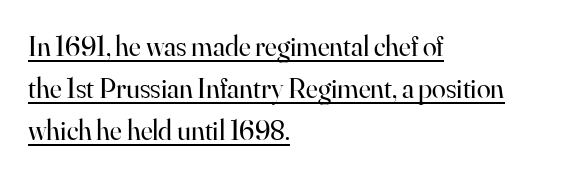
Font category for this specimen: serif. A typesetter would call this leading conventional body-copy spacing. Each stroke keeps to a modest, everyday thickness or less. You can tell it's not italic because the verticals are truly vertical. Horizontally, the lines are justified to the leading edge only. Do the characters align in a grid? No, the font is proportional.
